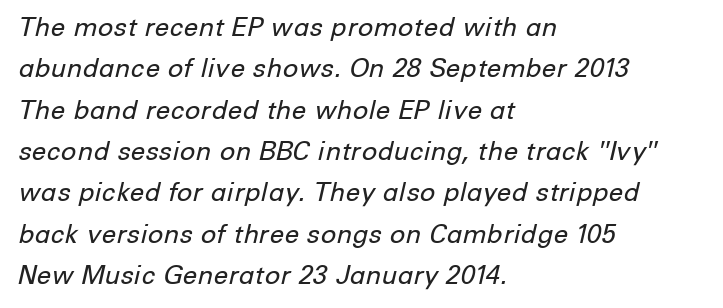
Horizontal bands of white between lines are of average thickness. The space directly below the letters is spotless. Between one letter and the next there's only the usual sliver of space. Characters are canted at an angle relative to the baseline's perpendicular. The weight tops out at a normal text grade. Reading down the block, your eye returns to a fixed left position each line.
